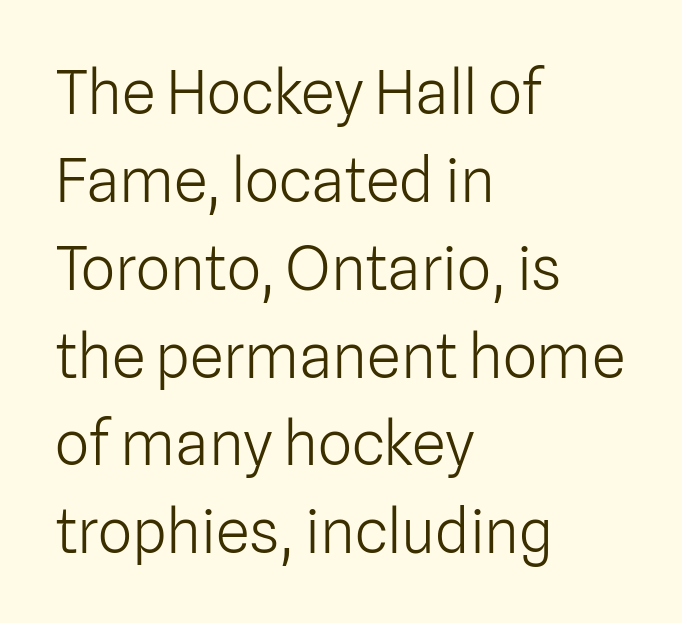
{"serif": "no", "italic": "no", "bold": "no", "weight": "light", "width": "normal", "stroke_contrast": "low", "x_height": "medium", "monospaced": "no", "underline": "no", "align": "left", "line_spacing": "normal", "line_spacing_ratio": 1.44, "letter_spacing": "normal", "letter_spacing_em": 0.0, "glyph_px": 61}
